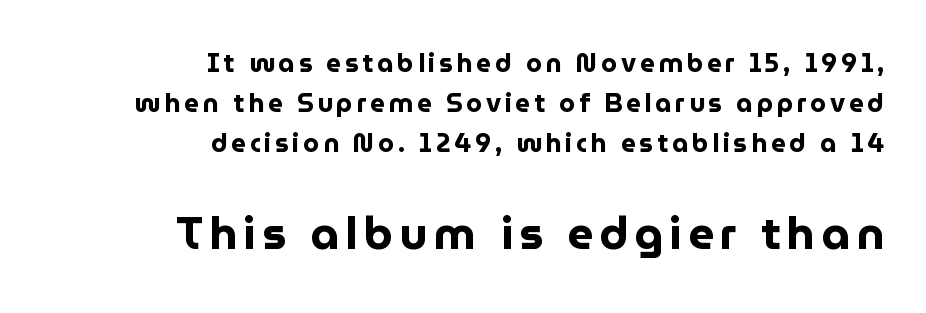
Is the lower block the larger one? Yes — the lower block carries the bigger type. The vertical gap from one line to the next is medium. The typeface chosen for these lines omits serifs. As a designer I'd log this as weight 700, bold. Casual observation: everything's shoved over to the right. This sample has the flowing, uneven cadence of proportional lettering.
